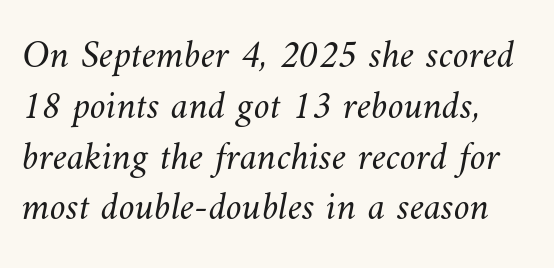
Compared with typical body copy, the letter spacing here is the same. Compared with a centered layout, this one pins lines to the left instead. Counters stay open thanks to moderate or lighter strokes. Bare-footed words on every line. Regular leading.
